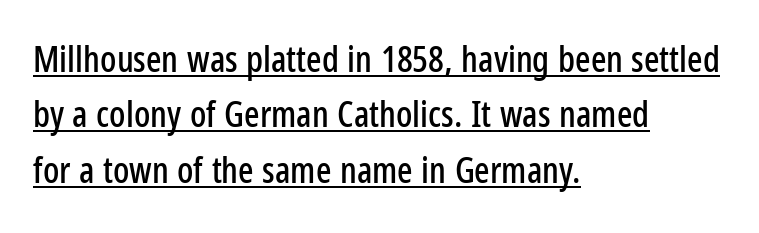
Q: Is the text italic (slanted)? A: No, it is upright.
Q: Is the typeface a serif or a sans-serif typeface? A: Sans-serif.
Q: Is the text underlined? A: Yes.
Q: How is the paragraph aligned? A: Left-aligned.
Q: Is the spacing between letters normal or unusually wide? A: Normal.
Q: Is the spacing between lines tight, normal or loose? A: Normal.
Q: Width (condensed, normal, or wide)? A: Condensed.
Q: Stroke contrast? A: Low.
Q: x-height? A: Medium.
Q: Monospaced? A: No.
